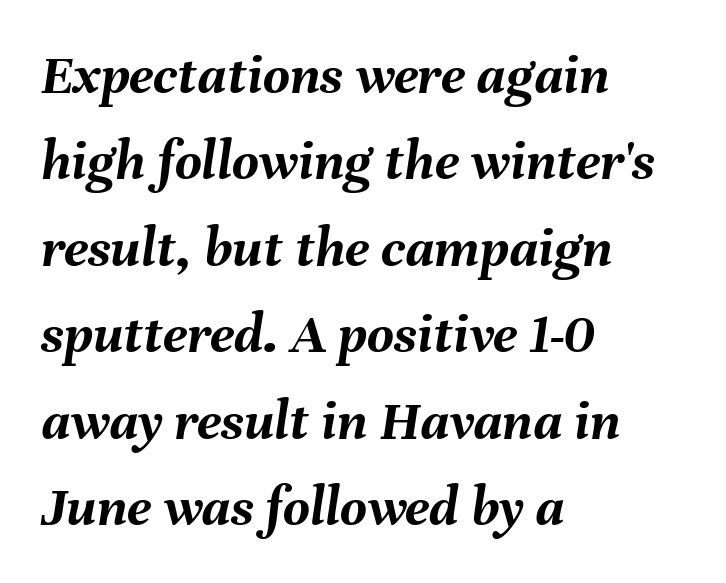
The image shows 58 px semibold type, italic (leaning right); set left-aligned, normal line spacing (1.49x), normal letter spacing, not underlined; medium stroke contrast and a medium x-height.
